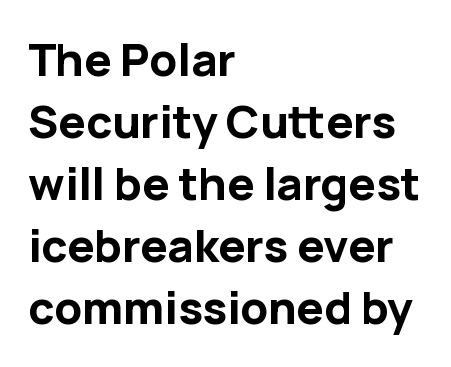
A full-strength bold gives these letters their thick strokes. Note the varied advance widths — an 'i' is clearly narrower than an 'm'. The lines are quadded left. Line spacing here is normal. Underline: absent. Every stem runs plumb, perpendicular to the baseline.
